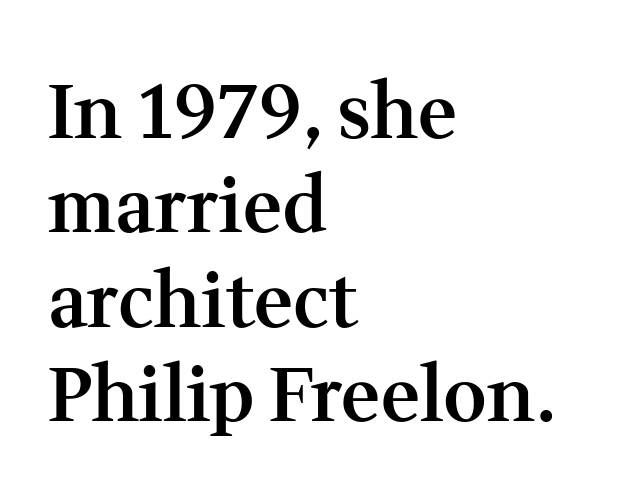
What kind of face is this? One with serifs. The foot of each line stays bare and open. A typesetter would call this proportional, since set widths differ per character. The block of text has a typical density, with ordinary space between rows.
